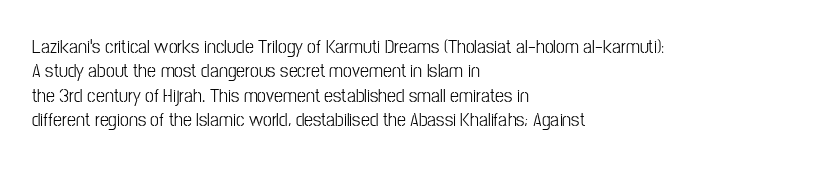
{"italic": "no", "bold": "no", "underline": "no", "align": "left", "line_spacing_ratio": 1.22, "letter_spacing": "normal", "letter_spacing_em": 0.0, "glyph_px": 20}
